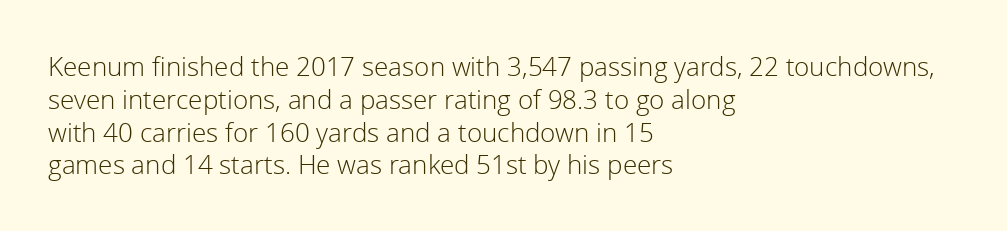
The image shows 26 px text type, upright; set left-aligned, normal line spacing (1.26x), normal letter spacing, not underlined.
